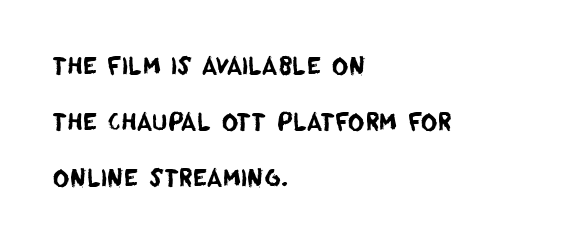
{"underline": "no", "align": "left", "line_spacing": "loose", "line_spacing_ratio": 2.43, "letter_spacing": "normal", "letter_spacing_em": 0.0, "glyph_px": 23}
